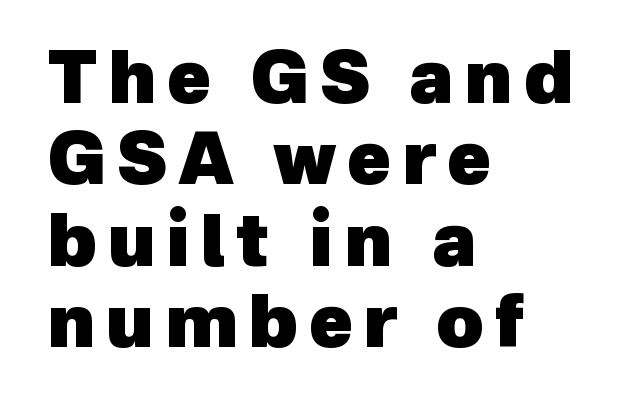
Compared with an ordinary text face, these strokes are far heavier — a full bold. These lines are set flush left with a ragged right edge. Quick note: interline space is minimal. A typesetter would call this proportional, since set widths differ per character.
